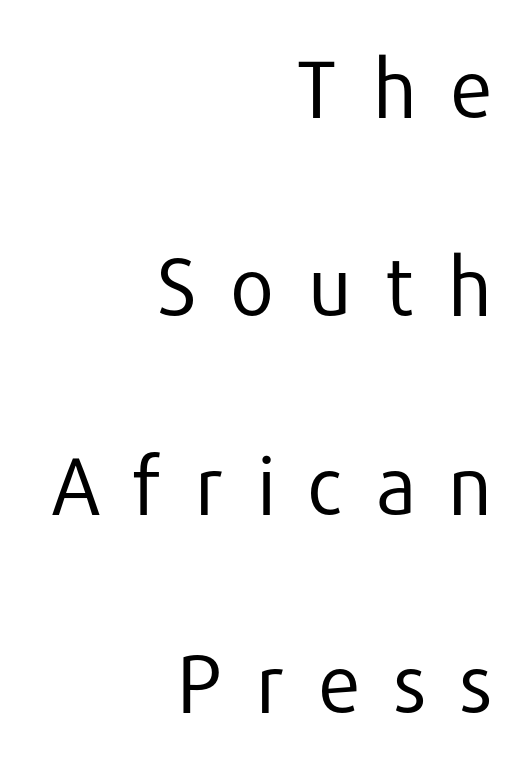
The image shows 80 px regular-weight sans-serif type, upright; set right-aligned, loose line spacing (2.48x), unusually wide letter spacing (+0.39 em), not underlined; low stroke contrast and a medium x-height.
